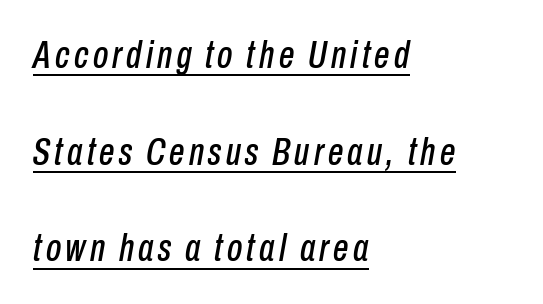
Compared with undecorated copy, this sample adds a rule below the words. The passage shown leans; its letterforms are oblique. The paragraph has a hard left edge and a soft right edge. One glance says open: line gaps are wider than usual. Think of a printed novel: that variable character pitch is what you see here.
